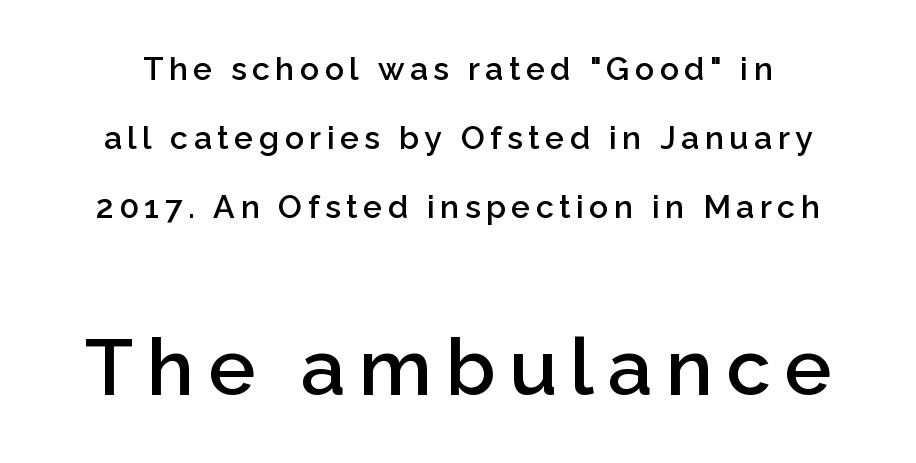
The image shows 79 px semibold sans-serif type, upright; set loose line spacing (2.16x), not underlined; the second (bottom) block is 2.47x larger; low stroke contrast and a medium x-height.
